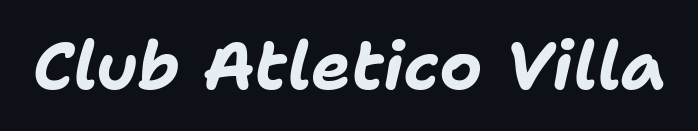
{"italic": "yes", "lean": "right", "slant_degrees": 11, "bold": "yes", "weight": "bold", "width": "normal", "stroke_contrast": "low", "x_height": "medium", "monospaced": "no", "underline": "no", "letter_spacing": "normal", "letter_spacing_em": 0.0, "glyph_px": 67}
